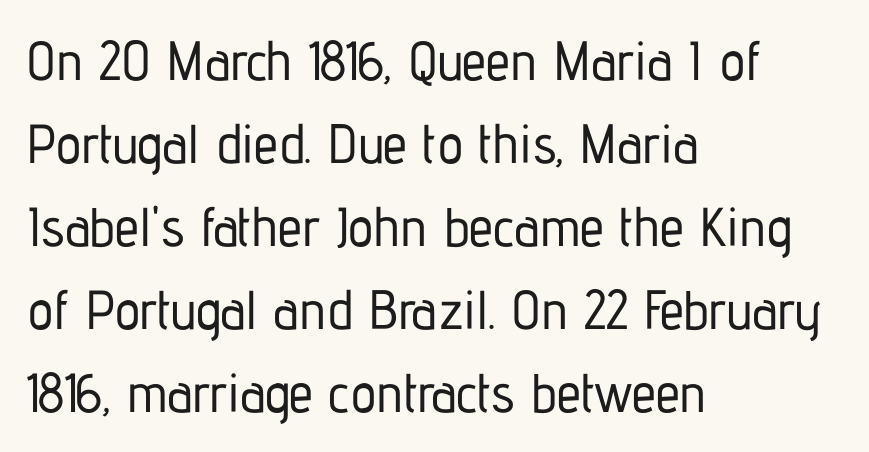
{"serif": "no", "italic": "no", "width": "condensed", "stroke_contrast": "low", "x_height": "medium", "monospaced": "no", "underline": "no", "align": "left", "line_spacing": "normal", "line_spacing_ratio": 1.51, "letter_spacing": "normal", "letter_spacing_em": 0.0, "glyph_px": 55}
